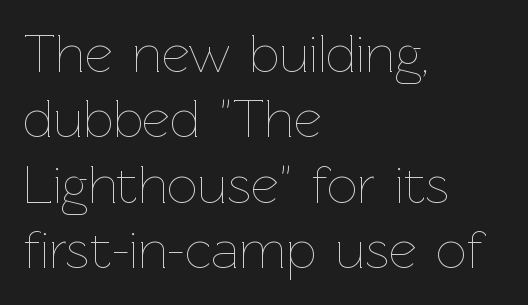
The image shows 54 px thin type, upright; set left-aligned, line spacing 1.21x, normal letter spacing, not underlined; low stroke contrast and a medium x-height.
